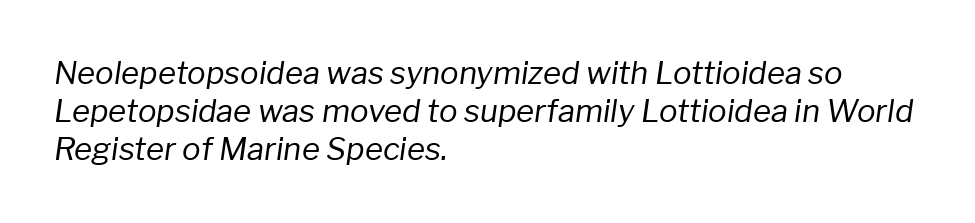
Italic? Definitely — the glyphs are oblique. The type is set solid horizontally, with unmodified tracking. Notice how the passage keeps a crisp vertical edge on the left only. No heavy texture on the line: the type isn't bold.
